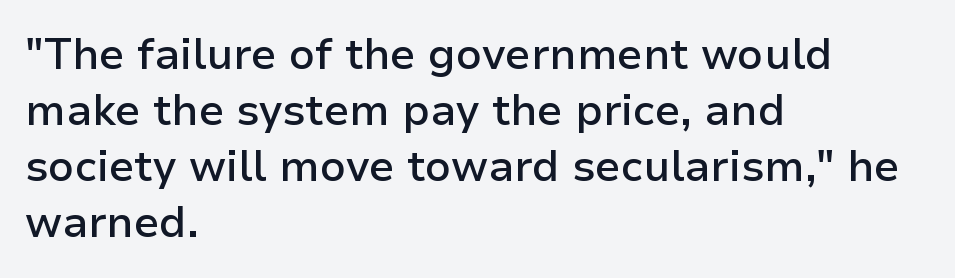
Teacher's note: observe the even left margin — that is flush-left alignment. Anything drawn beneath the words? Only blank space. A sans-serif font was chosen for this passage. Does the leading feel generous? No, just average.
